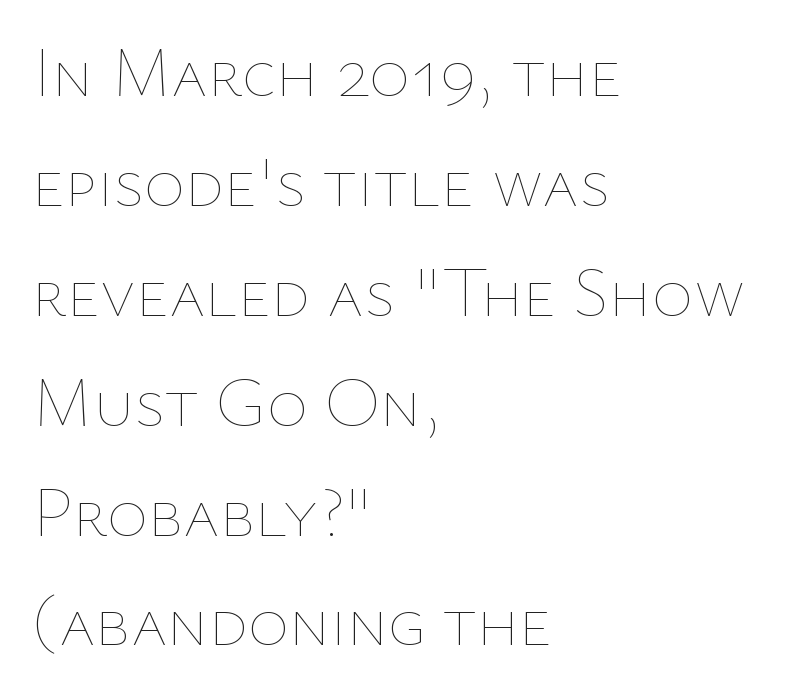
{"italic": "no", "bold": "no", "weight": "thin", "width": "normal", "stroke_contrast": "low", "x_height": "medium", "monospaced": "no", "underline": "no", "align": "left", "line_spacing": "normal", "line_spacing_ratio": 1.57, "letter_spacing": "normal", "letter_spacing_em": 0.0, "glyph_px": 70}
